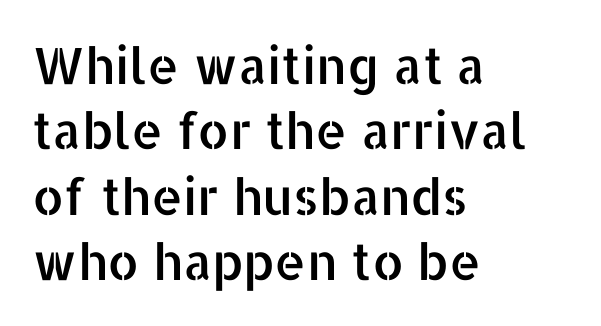
Q: Is the text italic (slanted)? A: No, it is upright.
Q: Is the typeface a serif or a sans-serif typeface? A: Sans-serif.
Q: Is the text underlined? A: No.
Q: How is the paragraph aligned? A: Left-aligned.
Q: Is the spacing between letters normal or unusually wide? A: Normal.
Q: Is the spacing between lines tight, normal or loose? A: Normal.
Q: Width (condensed, normal, or wide)? A: Normal.
Q: Stroke contrast? A: Low.
Q: x-height? A: Medium.
Q: Monospaced? A: No.
